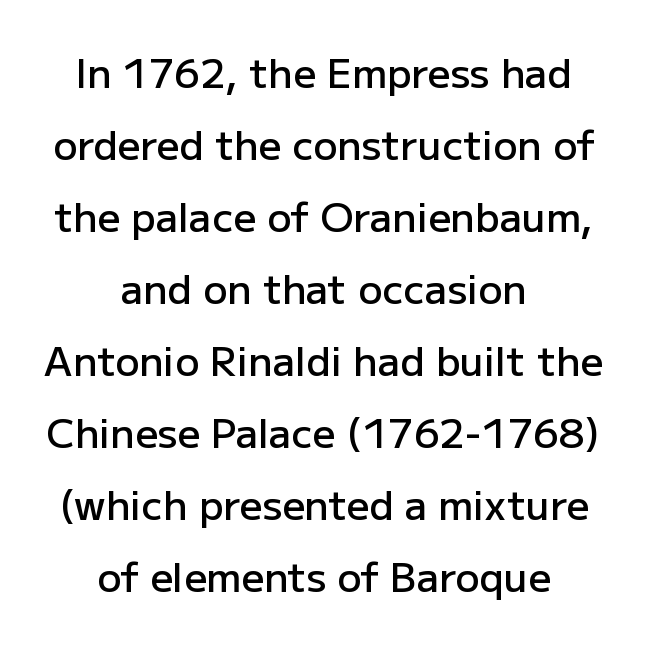
Think of a printed novel: that variable character pitch is what you see here. Observe the absence of serifs on each vertical stroke in this sample. Set as a demibold, roughly 600 on the weight scale. Both edges are ragged and mirror each other, which tells us the setting is centered. The line texture is even and compact thanks to regular tracking. The zone under the glyphs is completely vacant.
